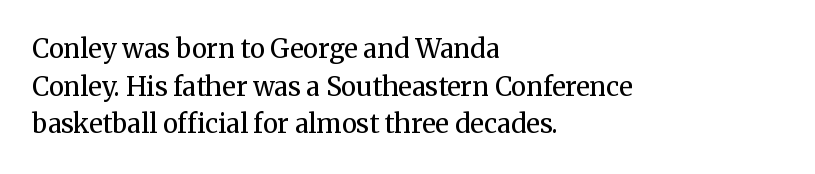
{"italic": "no", "bold": "no", "underline": "no", "align": "left", "line_spacing": "normal", "line_spacing_ratio": 1.45, "letter_spacing": "normal", "letter_spacing_em": 0.0, "glyph_px": 26}
